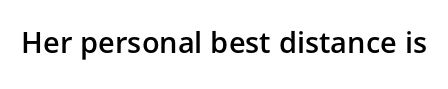
{"serif": "no", "italic": "no", "bold": "semi", "weight": "semibold", "width": "normal", "stroke_contrast": "low", "x_height": "medium", "monospaced": "no", "underline": "no", "letter_spacing": "normal", "letter_spacing_em": 0.0, "glyph_px": 29}
